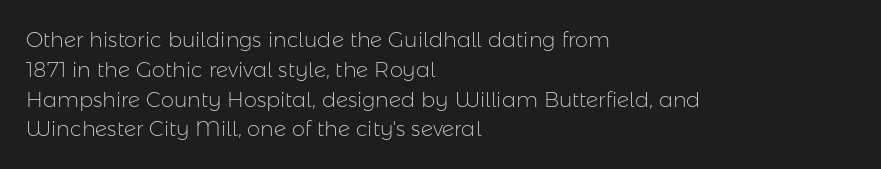
Q: Is the text bold? A: No.
Q: Is the text italic (slanted)? A: No, it is upright.
Q: Is the text underlined? A: No.
Q: How is the paragraph aligned? A: Left-aligned.
Q: Is the spacing between letters normal or unusually wide? A: Normal.
Q: Is the spacing between lines tight, normal or loose? A: Normal.
